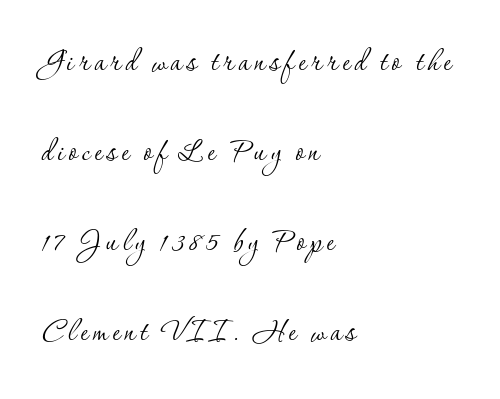
Q: Is the text bold? A: No.
Q: Is the text italic (slanted)? A: Yes.
Q: Is the typeface a serif or a sans-serif typeface? A: Serif.
Q: Is the text underlined? A: No.
Q: How is the paragraph aligned? A: Left-aligned.
Q: Is the spacing between lines tight, normal or loose? A: Loose.
Q: Width (condensed, normal, or wide)? A: Normal.
Q: Stroke contrast? A: Low.
Q: x-height? A: Small.
Q: Monospaced? A: No.
